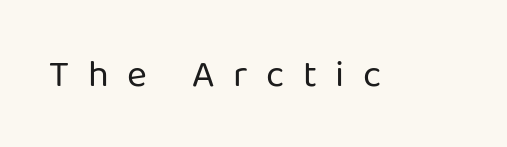
Q: Is the text bold? A: No.
Q: Is the text italic (slanted)? A: No, it is upright.
Q: Is the typeface a serif or a sans-serif typeface? A: Sans-serif.
Q: Is the text underlined? A: No.
Q: Is the spacing between letters normal or unusually wide? A: Unusually wide.
Q: Width (condensed, normal, or wide)? A: Normal.
Q: Stroke contrast? A: Low.
Q: x-height? A: Medium.
Q: Monospaced? A: No.
